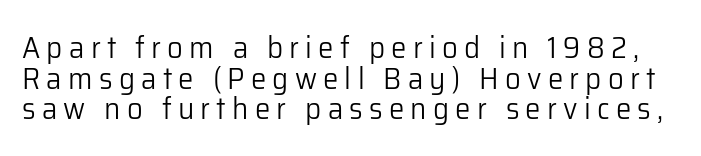
Q: Is the text bold? A: No.
Q: Is the text italic (slanted)? A: No, it is upright.
Q: Is the typeface a serif or a sans-serif typeface? A: Sans-serif.
Q: Is the text underlined? A: No.
Q: Is the spacing between letters normal or unusually wide? A: Unusually wide.
Q: Is the spacing between lines tight, normal or loose? A: Tight.
Q: Width (condensed, normal, or wide)? A: Normal.
Q: Stroke contrast? A: Low.
Q: x-height? A: Medium.
Q: Monospaced? A: No.
